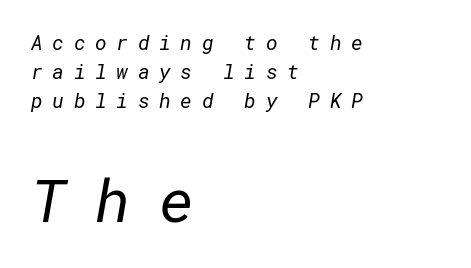
Q: Is the text bold? A: No.
Q: Is the typeface a serif or a sans-serif typeface? A: Sans-serif.
Q: Is the text underlined? A: No.
Q: How is the paragraph aligned? A: Left-aligned.
Q: Is the spacing between letters normal or unusually wide? A: Unusually wide.
Q: Is the spacing between lines tight, normal or loose? A: Normal.
Q: Which block of text is set in a larger size, the first (top) or the second (bottom)? A: The second (bottom) one.
Q: Width (condensed, normal, or wide)? A: Normal.
Q: Stroke contrast? A: Low.
Q: x-height? A: Medium.
